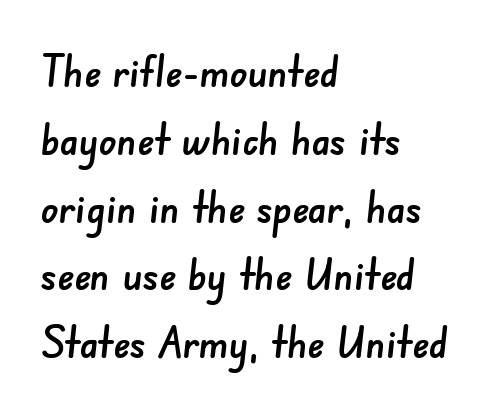
The image shows 44 px sans-serif type; set left-aligned, normal line spacing (1.54x), normal letter spacing, not underlined; low stroke contrast and a small x-height.
